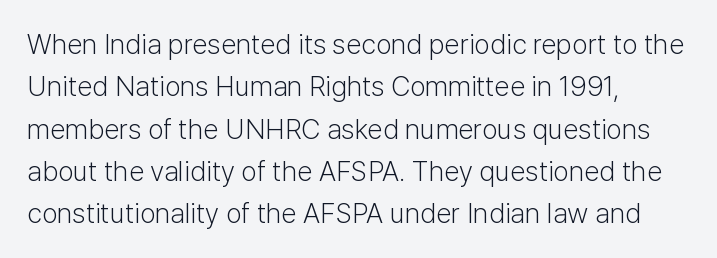
Q: Is the text bold? A: No.
Q: Is the text italic (slanted)? A: No, it is upright.
Q: Is the typeface a serif or a sans-serif typeface? A: Sans-serif.
Q: Is the text underlined? A: No.
Q: How is the paragraph aligned? A: Left-aligned.
Q: Is the spacing between letters normal or unusually wide? A: Normal.
Q: Is the spacing between lines tight, normal or loose? A: Normal.
Q: Width (condensed, normal, or wide)? A: Normal.
Q: Stroke contrast? A: Low.
Q: x-height? A: Medium.
Q: Monospaced? A: No.
